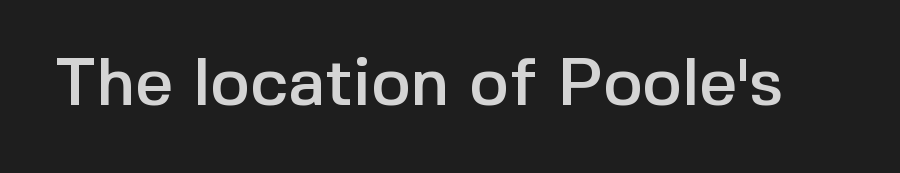
The image shows 67 px sans-serif type, upright; set normal letter spacing, not underlined; a medium x-height.
